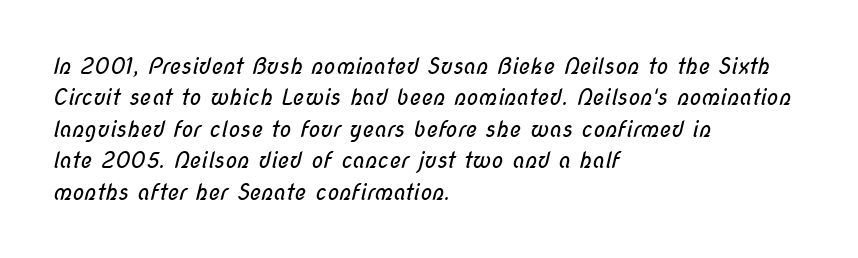
The image shows 22 px text type; set left-aligned, normal line spacing (1.43x), normal letter spacing, not underlined.
